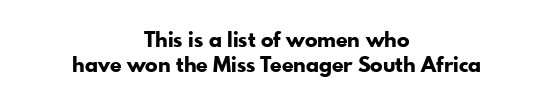
The image shows 21 px bold type, upright; set centered, line spacing 1.2x, normal letter spacing, not underlined.
